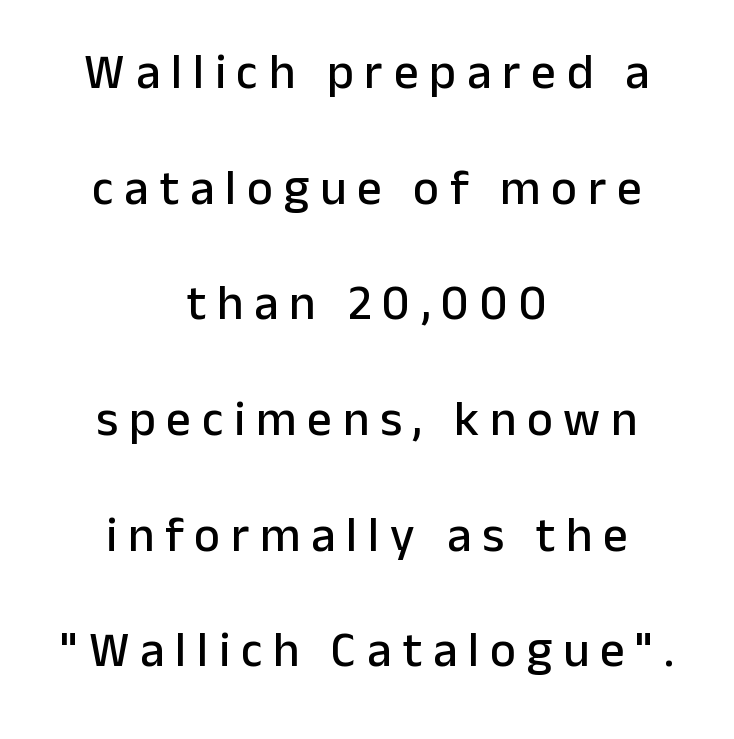
{"serif": "no", "italic": "no", "width": "normal", "stroke_contrast": "low", "x_height": "medium", "monospaced": "no", "underline": "no", "align": "center", "line_spacing": "loose", "line_spacing_ratio": 2.36, "letter_spacing": "wide", "letter_spacing_em": 0.22, "glyph_px": 49}
